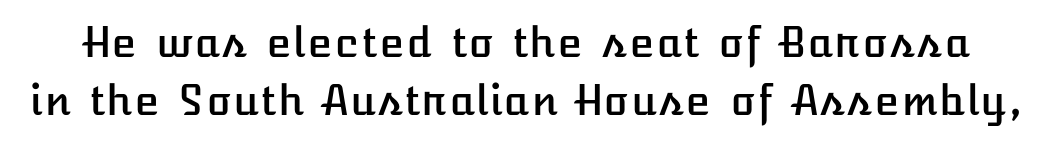
Q: Is the text italic (slanted)? A: No, it is upright.
Q: Is the text underlined? A: No.
Q: Is the spacing between letters normal or unusually wide? A: Normal.
Q: Is the spacing between lines tight, normal or loose? A: Normal.
Q: Width (condensed, normal, or wide)? A: Normal.
Q: Stroke contrast? A: Low.
Q: x-height? A: Medium.
